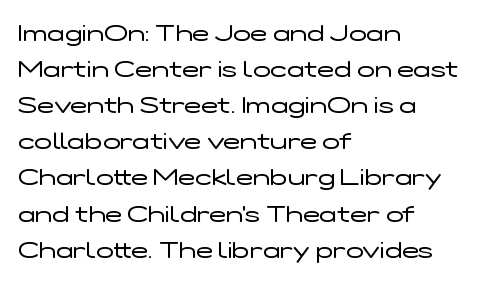
The image shows 23 px text type, upright; set left-aligned, normal line spacing (1.57x), normal letter spacing, not underlined.
